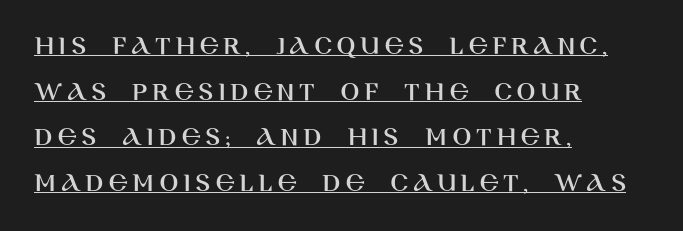
Short and long lines alike share a common starting point at left. Vertical spacing — default. The type family on display is of the sans-serif kind. Do the letters lean? They stand straight. Do the characters align in a grid? No, the font is proportional. Caption: lettering with a line underneath.
